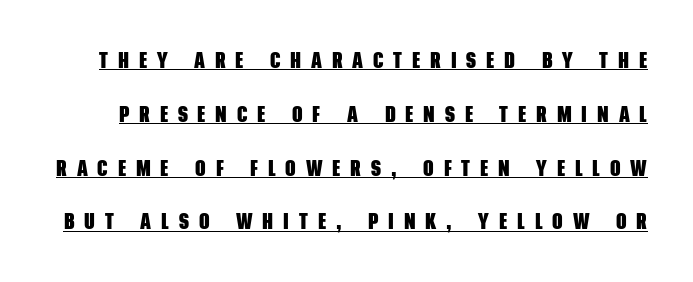
{"bold": "yes", "underline": "yes", "line_spacing": "loose", "line_spacing_ratio": 2.34, "letter_spacing": "wide", "letter_spacing_em": 0.43, "glyph_px": 23}
